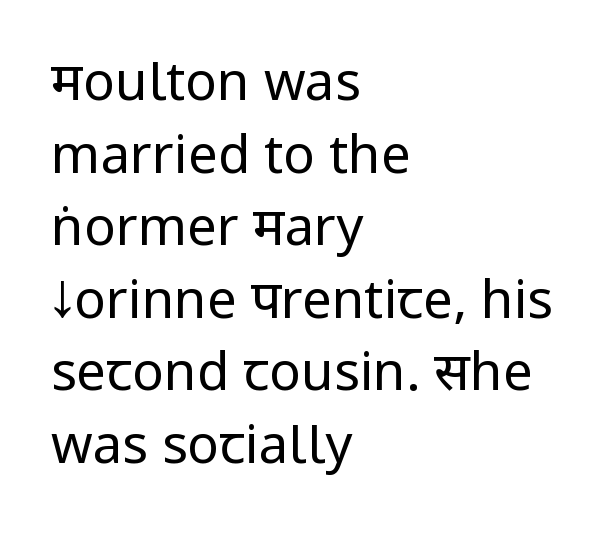
Each row of text sits above clean, open space. These lines are set flush left with a ragged right edge. Is there any slant? The stems are plumb. The font family rendered here belongs to the sans-serif group. Letter spacing: default. A typesetter would call this leading conventional body-copy spacing.
